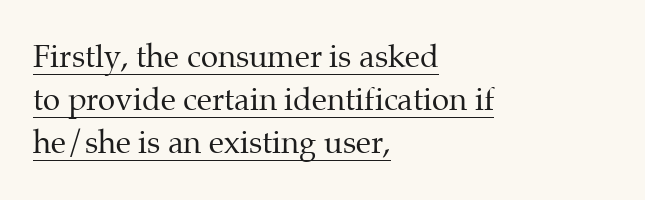
The face used here is rendered with its standard letterfit. Do the characters align in a grid? No, the font is proportional. Weight: regular or lighter. Every character sits straight up, as roman type does. Students, observe the line beneath the letters — that is underlining. Serifs: yes, visible at the terminals of the letterforms.
